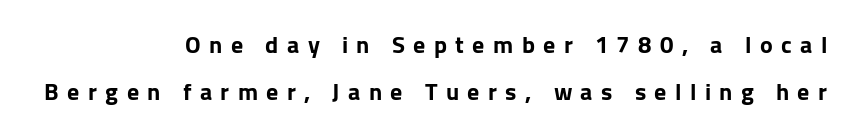
{"italic": "no", "bold": "yes", "underline": "no", "align": "right", "line_spacing": "loose", "line_spacing_ratio": 1.96, "letter_spacing": "wide", "letter_spacing_em": 0.35, "glyph_px": 24}
